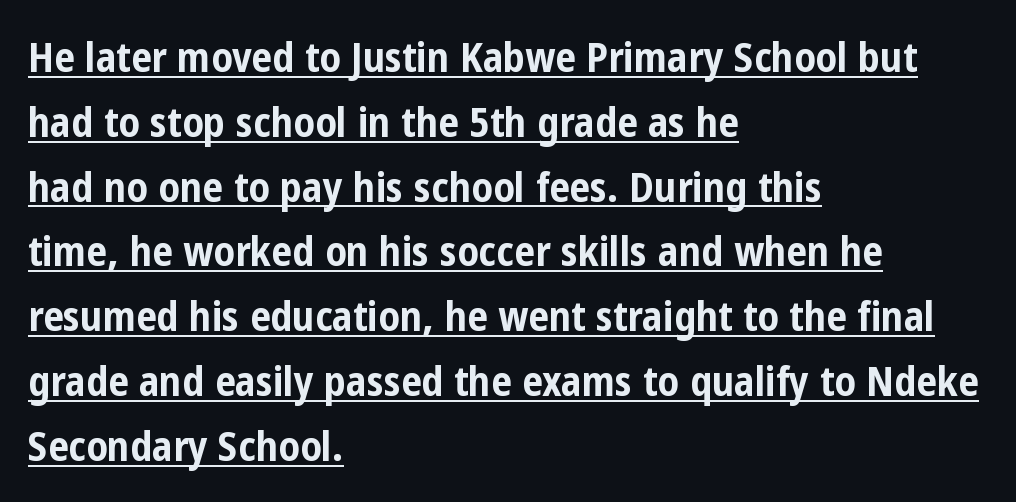
Q: Is the text bold? A: Yes.
Q: Is the text italic (slanted)? A: No, it is upright.
Q: Is the typeface a serif or a sans-serif typeface? A: Sans-serif.
Q: Is the text underlined? A: Yes.
Q: How is the paragraph aligned? A: Left-aligned.
Q: Is the spacing between letters normal or unusually wide? A: Normal.
Q: Is the spacing between lines tight, normal or loose? A: Normal.
Q: Width (condensed, normal, or wide)? A: Condensed.
Q: Stroke contrast? A: Low.
Q: x-height? A: Medium.
Q: Monospaced? A: No.
